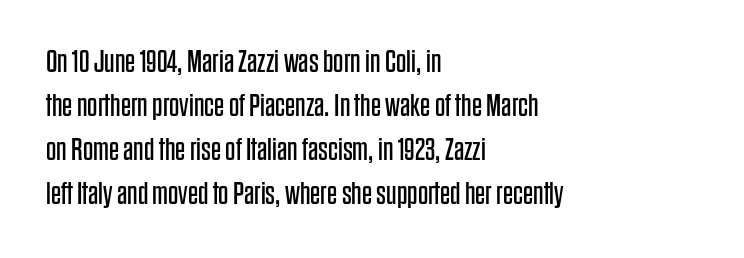
The letterforms sit shoulder to shoulder at normal distance. Bold? No — there's no thickening of the strokes. Visually the block forms a straight wall on the left and a jagged coastline on the right. The letters advance in unequal steps, a hallmark of proportional type. Descenders are the only things crossing below the line.
